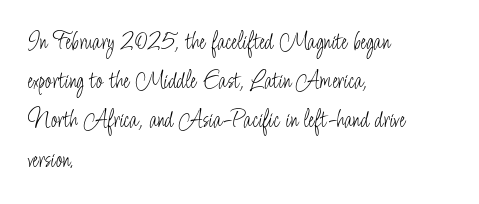
Q: Is the text bold? A: No.
Q: Is the text italic (slanted)? A: Yes.
Q: Is the text underlined? A: No.
Q: How is the paragraph aligned? A: Left-aligned.
Q: Is the spacing between letters normal or unusually wide? A: Normal.
Q: Is the spacing between lines tight, normal or loose? A: Normal.
